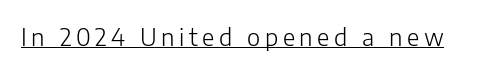
This reads as an unemphasized weight, regular at the heaviest. A typographer would call this underscored text. Posture: upright roman.
